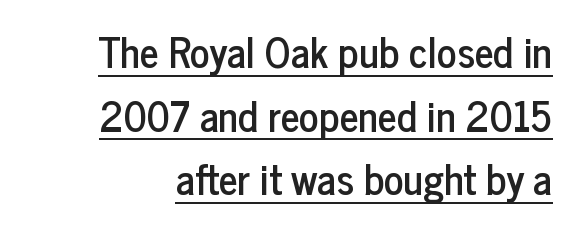
{"serif": "no", "italic": "no", "width": "condensed", "stroke_contrast": "low", "x_height": "medium", "monospaced": "no", "underline": "yes", "align": "right", "line_spacing": "normal", "line_spacing_ratio": 1.55, "letter_spacing": "normal", "letter_spacing_em": 0.0, "glyph_px": 41}
